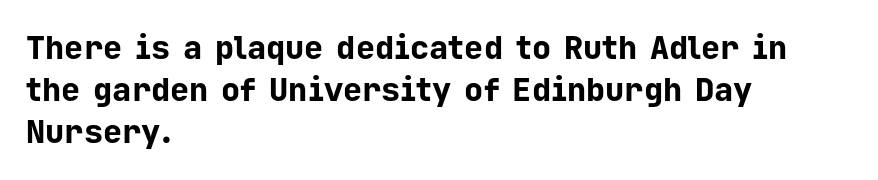
Q: Is the text bold? A: Yes.
Q: Is the text italic (slanted)? A: No, it is upright.
Q: Is the typeface a serif or a sans-serif typeface? A: Sans-serif.
Q: Is the text underlined? A: No.
Q: How is the paragraph aligned? A: Left-aligned.
Q: Is the spacing between letters normal or unusually wide? A: Normal.
Q: Is the spacing between lines tight, normal or loose? A: Normal.
Q: Width (condensed, normal, or wide)? A: Normal.
Q: Stroke contrast? A: Low.
Q: x-height? A: Medium.
Q: Monospaced? A: Yes.
